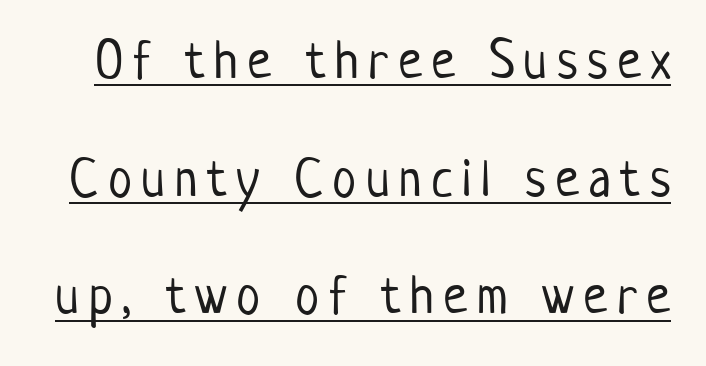
Q: Is the text bold? A: No.
Q: Is the text italic (slanted)? A: No, it is upright.
Q: Is the typeface a serif or a sans-serif typeface? A: Sans-serif.
Q: Is the text underlined? A: Yes.
Q: Is the spacing between lines tight, normal or loose? A: Loose.
Q: Width (condensed, normal, or wide)? A: Condensed.
Q: Stroke contrast? A: Low.
Q: x-height? A: Medium.
Q: Monospaced? A: No.
